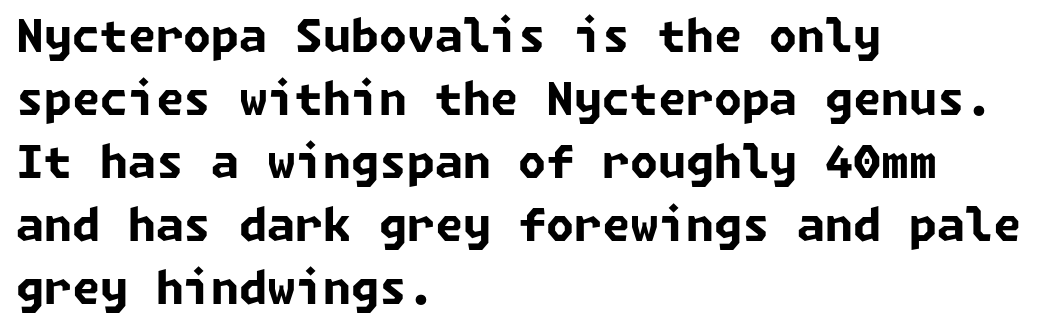
Words appear dense and cohesive because spacing is normal. Does the leading feel generous? No, just average. Layout note: lines flush left. Stroke terminals: plain, sans-serif. The glyphs are unaccompanied by any horizontal stroke below them. What weight is shown? A full bold with thick strokes.
